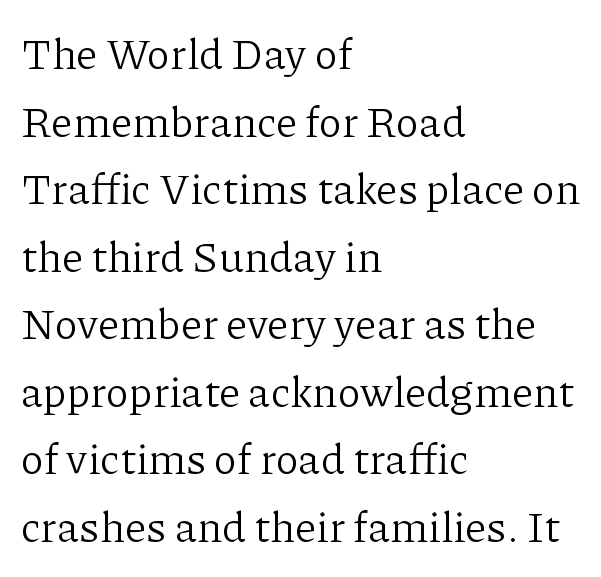
{"serif": "yes", "italic": "no", "bold": "no", "weight": "light", "width": "normal", "stroke_contrast": "low", "x_height": "medium", "monospaced": "no", "underline": "no", "align": "left", "line_spacing": "normal", "line_spacing_ratio": 1.57, "letter_spacing": "normal", "letter_spacing_em": 0.0, "glyph_px": 43}
